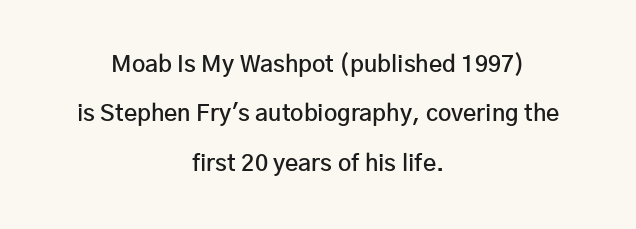
Q: Is the text bold? A: Semi-bold.
Q: Is the text italic (slanted)? A: No, it is upright.
Q: Is the text underlined? A: No.
Q: How is the paragraph aligned? A: Centered.
Q: Is the spacing between letters normal or unusually wide? A: Normal.
Q: Is the spacing between lines tight, normal or loose? A: Loose.
